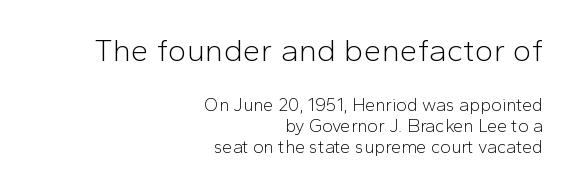
The image shows 32 px light sans-serif type, upright; set right-aligned, line spacing 1.17x, normal letter spacing, not underlined; the first (top) block is 1.78x larger; low stroke contrast and a medium x-height.
